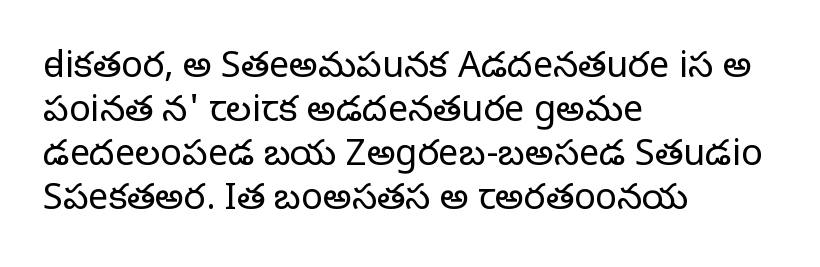
Q: Is the text bold? A: No.
Q: Is the text italic (slanted)? A: No, it is upright.
Q: Is the typeface a serif or a sans-serif typeface? A: Serif.
Q: Is the text underlined? A: No.
Q: How is the paragraph aligned? A: Left-aligned.
Q: Is the spacing between letters normal or unusually wide? A: Normal.
Q: Width (condensed, normal, or wide)? A: Normal.
Q: Stroke contrast? A: Low.
Q: x-height? A: Large.
Q: Monospaced? A: No.
